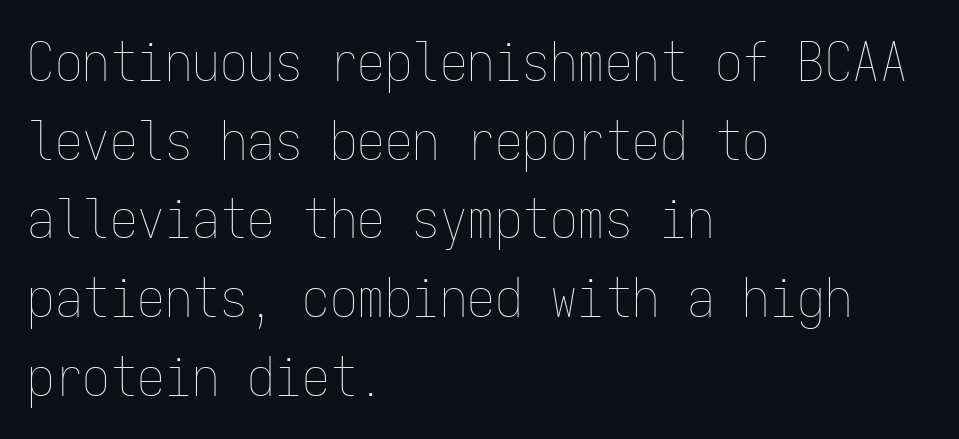
These lines stack with their left ends in a neat column. In terms of leading, this rendering sits right in the middle. Is this a heavy cut? Hardly; it is regular or lighter. Here the designer chose a console-style face with uniform glyph widths. The horizontal fit of the characters is conventional and even. The axis of the letterforms is exactly vertical.
